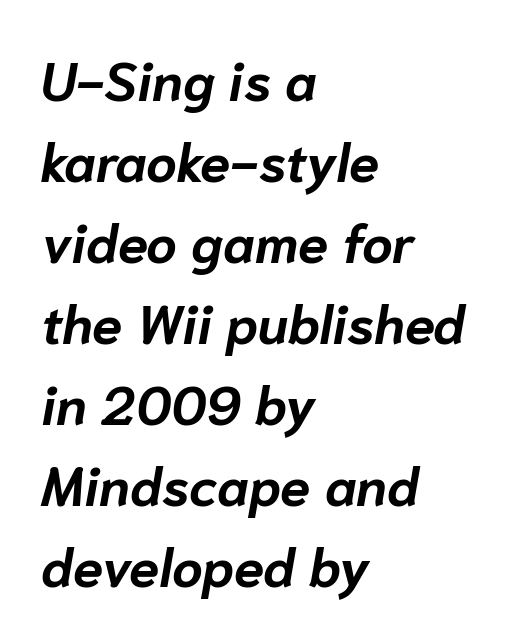
The image shows 54 px bold type, italic (leaning right); set left-aligned, normal line spacing (1.5x), normal letter spacing, not underlined; low stroke contrast and a medium x-height.
